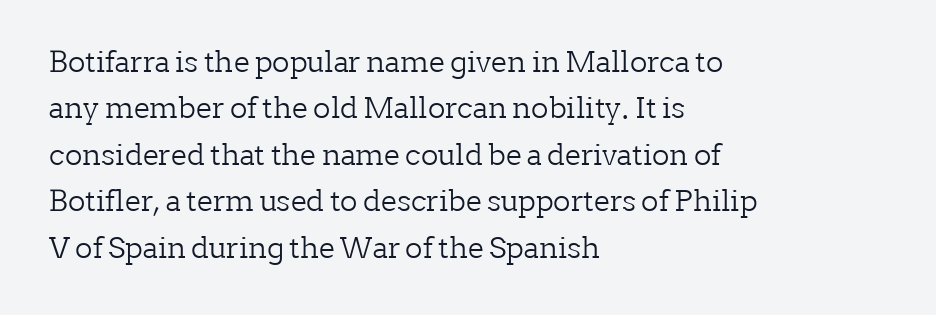
{"serif": "yes", "italic": "no", "bold": "no", "weight": "light", "width": "normal", "stroke_contrast": "low", "x_height": "medium", "monospaced": "no", "underline": "no", "align": "left", "line_spacing": "normal", "line_spacing_ratio": 1.6, "letter_spacing": "normal", "letter_spacing_em": 0.0, "glyph_px": 29}
